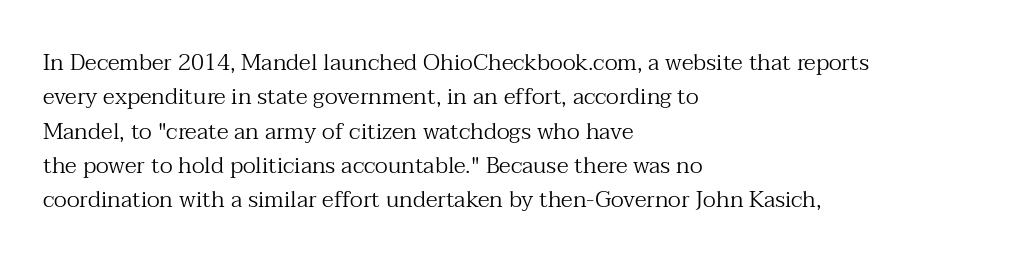
The image shows 23 px text type, upright; set left-aligned, normal line spacing (1.49x), normal letter spacing, not underlined.
